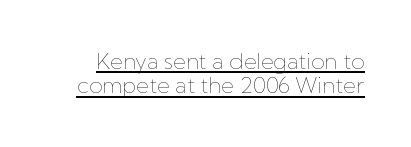
Q: Is the text bold? A: No.
Q: Is the text italic (slanted)? A: No, it is upright.
Q: Is the text underlined? A: Yes.
Q: Is the spacing between letters normal or unusually wide? A: Normal.
Q: Is the spacing between lines tight, normal or loose? A: Tight.
